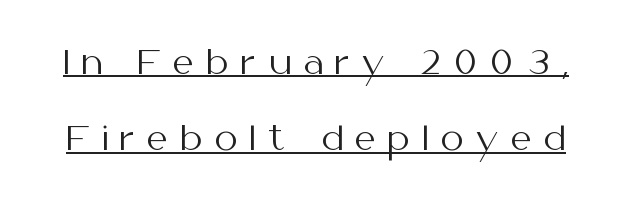
The weight tops out at a normal text grade. Looks like regular typesetting: each glyph gets only the width it needs. Each letter's strokes conclude bluntly, with no projecting serifs. Look at the tracking — it's clearly loosened, letters drifting apart. Every character sits straight up, as roman type does. A rule runs beneath these lines of type.
